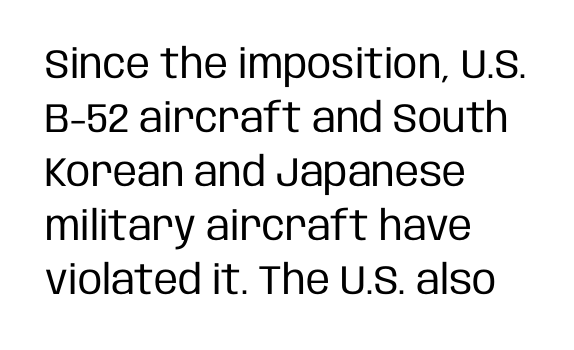
The image shows 41 px regular-weight, condensed sans-serif type, upright; set left-aligned, normal line spacing (1.32x), normal letter spacing, not underlined; low stroke contrast and a large x-height.
